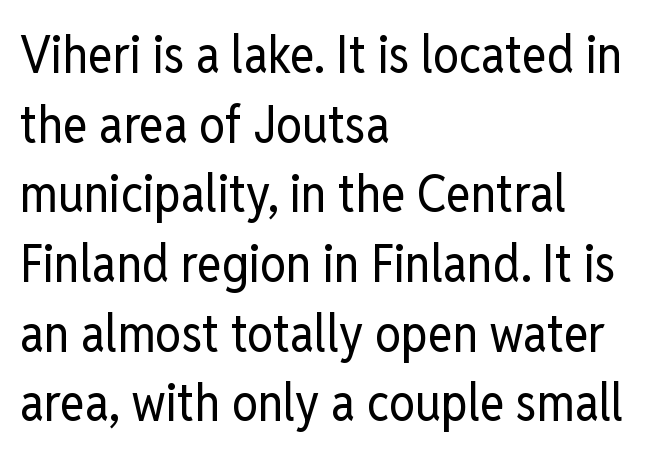
{"serif": "no", "italic": "no", "bold": "no", "weight": "regular", "width": "condensed", "stroke_contrast": "low", "x_height": "medium", "monospaced": "no", "underline": "no", "align": "left", "line_spacing": "normal", "line_spacing_ratio": 1.34, "letter_spacing": "normal", "letter_spacing_em": 0.0, "glyph_px": 52}
